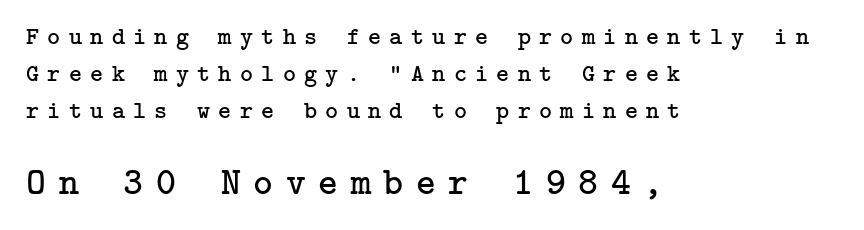
The image shows 38 px regular-weight serif type, upright; set left-aligned, normal line spacing (1.48x), unusually wide letter spacing (+0.33 em), not underlined; the second (bottom) block is 1.52x larger; low stroke contrast and a medium x-height.
